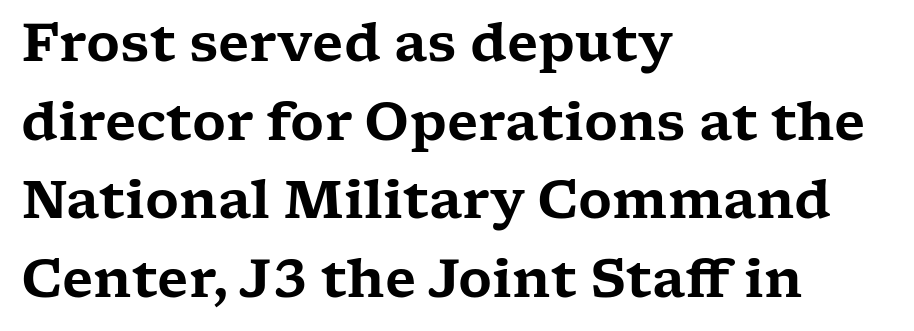
The image shows 52 px wide serif type, upright; set left-aligned, normal line spacing (1.51x), normal letter spacing, not underlined; low stroke contrast and a medium x-height.
